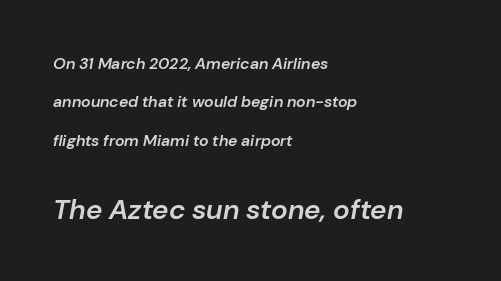
The lines are spread far apart with generous leading. The font's italic variant was chosen for this text. Character widths vary here, with narrow letters taking less room than wide ones. Its strokes are somewhat broadened, the hallmark of semibold type. Of the two passages, the one underneath uses the larger point size. The specimen omits any rule beneath the text block's lines.
